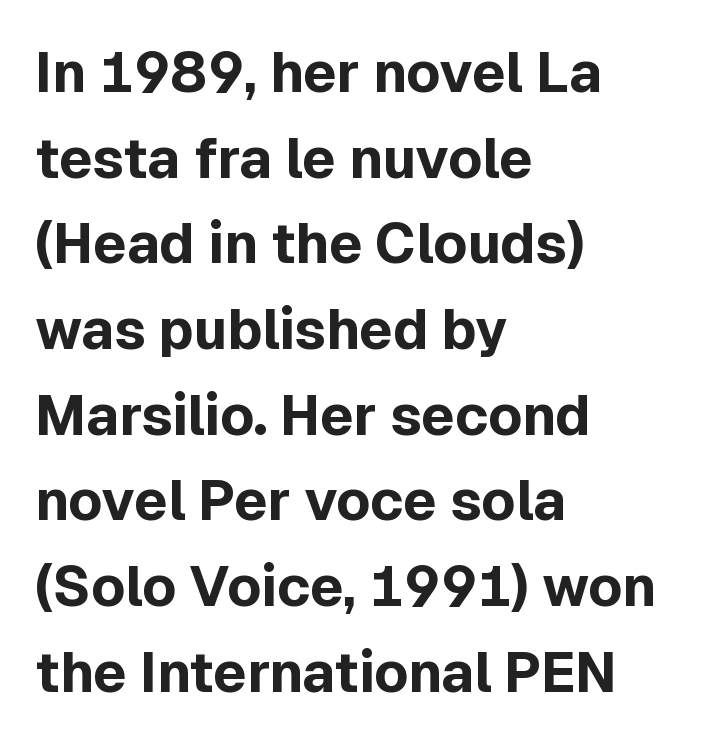
Q: Is the text bold? A: Yes.
Q: Is the text italic (slanted)? A: No, it is upright.
Q: Is the typeface a serif or a sans-serif typeface? A: Sans-serif.
Q: Is the text underlined? A: No.
Q: How is the paragraph aligned? A: Left-aligned.
Q: Is the spacing between letters normal or unusually wide? A: Normal.
Q: Is the spacing between lines tight, normal or loose? A: Normal.
Q: Width (condensed, normal, or wide)? A: Normal.
Q: x-height? A: Medium.
Q: Monospaced? A: No.
